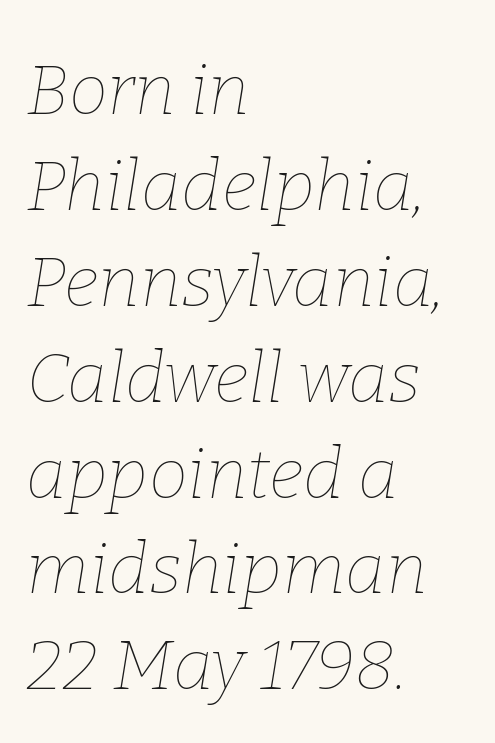
{"italic": "yes", "lean": "right", "slant_degrees": 9, "bold": "no", "weight": "thin", "width": "normal", "stroke_contrast": "low", "x_height": "medium", "monospaced": "no", "underline": "no", "align": "left", "line_spacing": "normal", "line_spacing_ratio": 1.37, "letter_spacing": "normal", "letter_spacing_em": 0.0, "glyph_px": 70}
